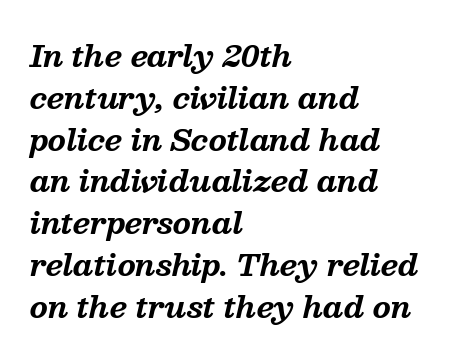
{"serif": "yes", "italic": "yes", "lean": "right", "slant_degrees": 13, "bold": "yes", "weight": "bold", "width": "normal", "stroke_contrast": "medium", "x_height": "medium", "monospaced": "no", "underline": "no", "align": "left", "line_spacing": "normal", "line_spacing_ratio": 1.44, "letter_spacing": "normal", "letter_spacing_em": 0.0, "glyph_px": 29}
